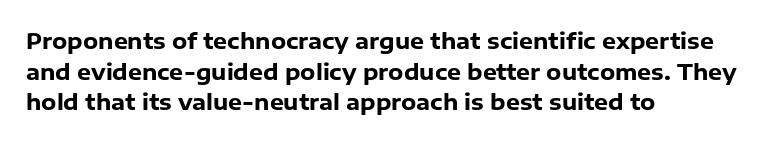
Q: Is the text bold? A: Yes.
Q: Is the text italic (slanted)? A: No, it is upright.
Q: Is the text underlined? A: No.
Q: How is the paragraph aligned? A: Left-aligned.
Q: Is the spacing between letters normal or unusually wide? A: Normal.
Q: Is the spacing between lines tight, normal or loose? A: Normal.
